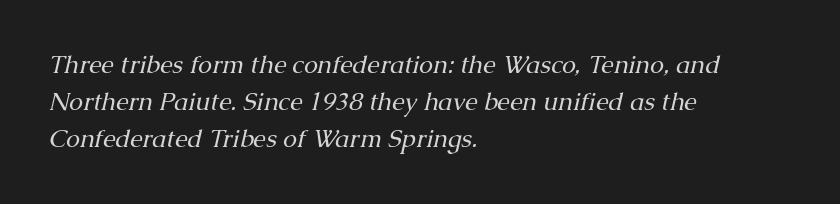
{"italic": "yes", "lean": "right", "slant_degrees": 13, "bold": "no", "underline": "no", "align": "left", "line_spacing": "normal", "line_spacing_ratio": 1.49, "letter_spacing": "normal", "letter_spacing_em": 0.0, "glyph_px": 25}
